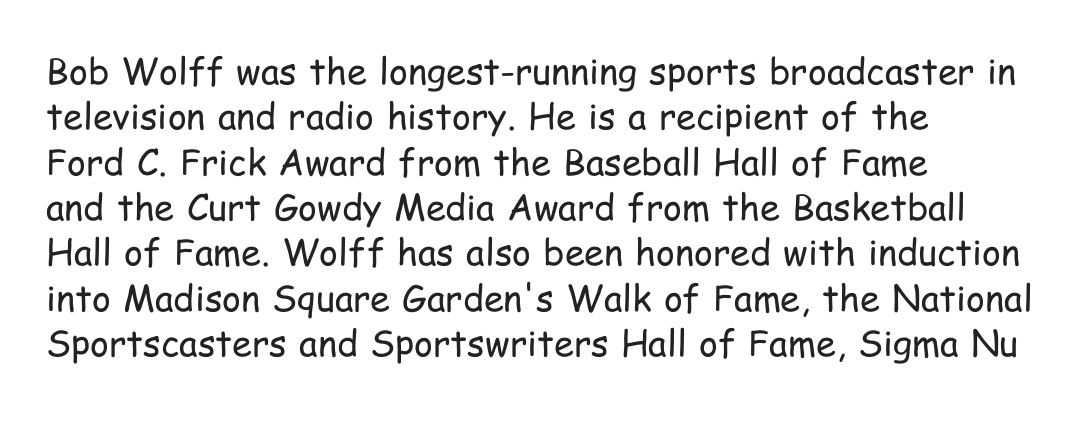
The image shows 36 px regular-weight, condensed sans-serif type, upright; set left-aligned, normal line spacing (1.26x), normal letter spacing, not underlined; low stroke contrast and a medium x-height.
